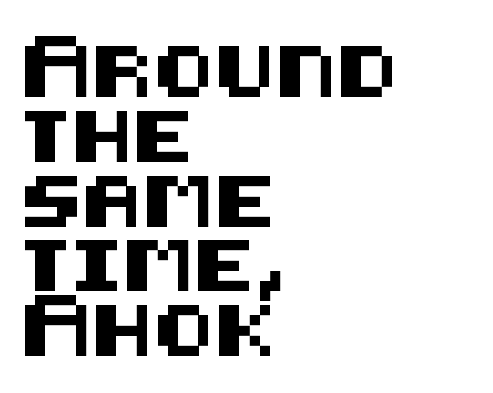
The image shows 51 px sans-serif type, upright; set left-aligned, normal line spacing (1.27x), normal letter spacing, not underlined; medium stroke contrast and a large x-height.
